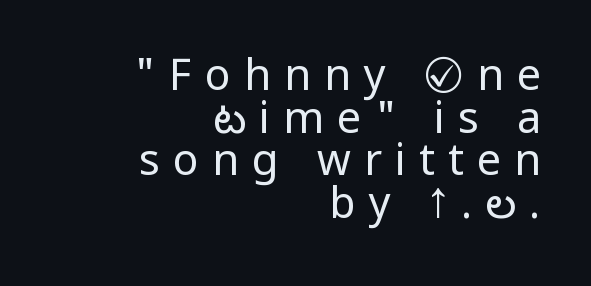
The letters stand straight up with perfectly vertical stems. Type without underlining. Stroke mass is kept to a normal reading level or below. What stands out about the letter spacing? Its width — letters are far apart. The characters display no serif detailing; their extremities are plain. The face used here is proportionally spaced, like ordinary book or web type.
